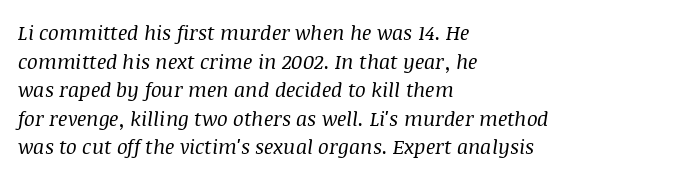
The image shows 20 px text type, italic (leaning right); set left-aligned, normal line spacing (1.43x), normal letter spacing, not underlined.
